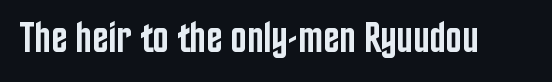
Rule under the text: the space is simply empty. When letters stand straight like this, we call the style roman or upright. No extra tracking has been applied to these lines. These lines carry some extra weight — a demibold, not a full bold.
